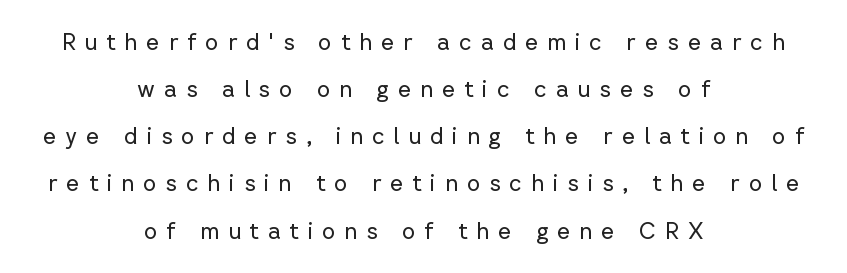
Q: Is the text bold? A: No.
Q: Is the text italic (slanted)? A: No, it is upright.
Q: Is the text underlined? A: No.
Q: How is the paragraph aligned? A: Centered.
Q: Is the spacing between letters normal or unusually wide? A: Unusually wide.
Q: Is the spacing between lines tight, normal or loose? A: Loose.
